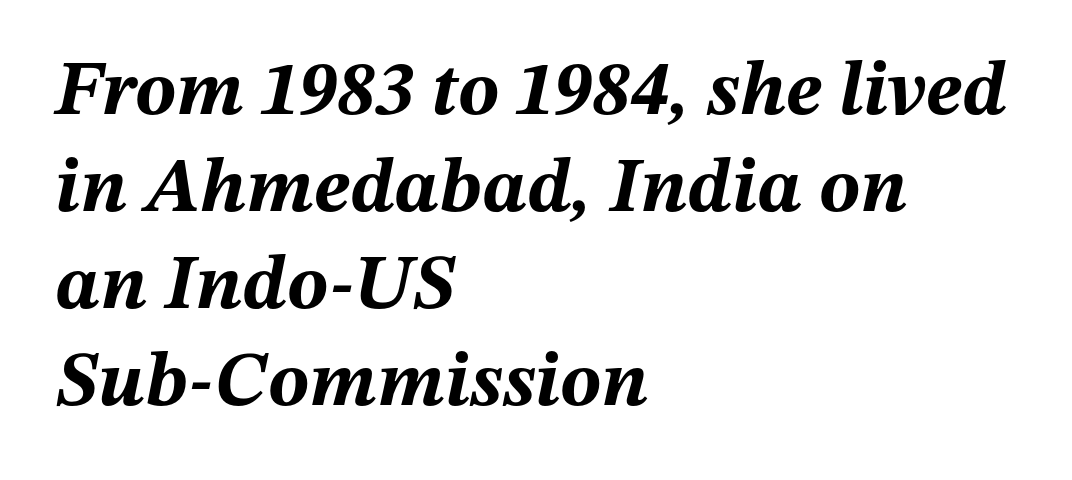
{"italic": "yes", "lean": "right", "slant_degrees": 12, "bold": "yes", "weight": "bold", "width": "normal", "stroke_contrast": "medium", "x_height": "medium", "monospaced": "no", "underline": "no", "align": "left", "line_spacing": "normal", "line_spacing_ratio": 1.26, "letter_spacing": "normal", "letter_spacing_em": 0.0, "glyph_px": 77}
